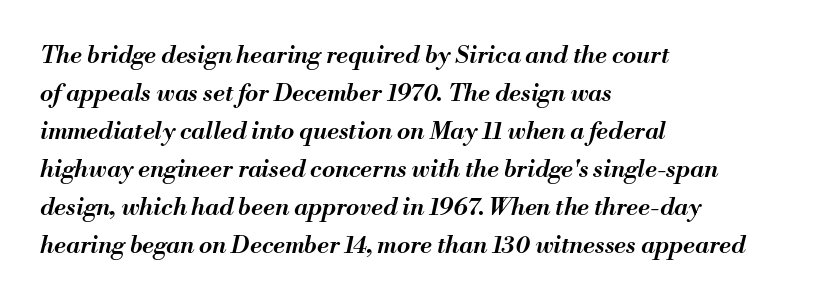
The image shows 24 px text type, italic (leaning right); set left-aligned, normal line spacing (1.58x), normal letter spacing, not underlined.
